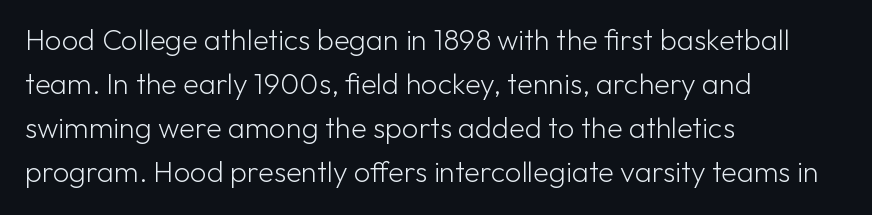
The image shows 29 px light sans-serif type, upright; set left-aligned, normal line spacing (1.52x), normal letter spacing, not underlined; low stroke contrast and a medium x-height.
